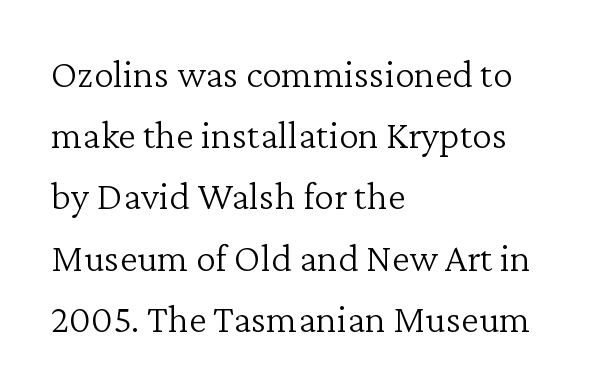
The image shows 40 px light serif type, upright; set left-aligned, normal line spacing (1.53x), normal letter spacing, not underlined; low stroke contrast and a medium x-height.
